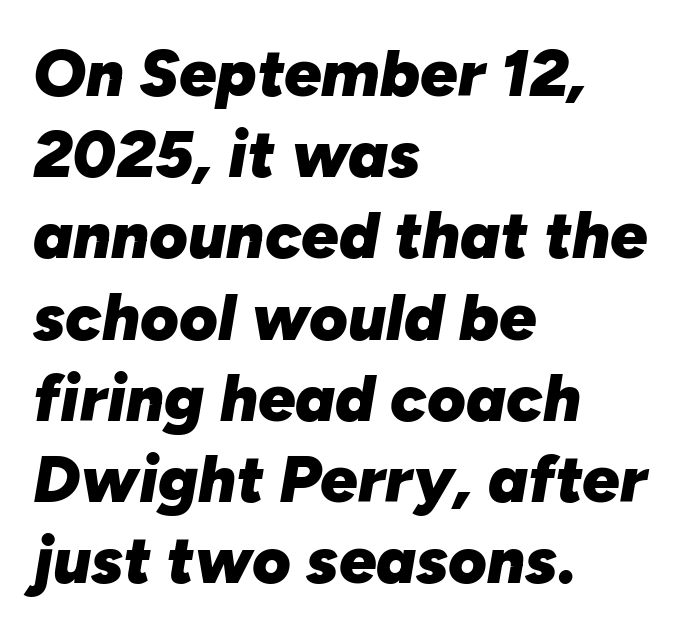
{"italic": "yes", "lean": "right", "slant_degrees": 10, "bold": "yes", "weight": "heavy", "width": "normal", "stroke_contrast": "low", "x_height": "medium", "monospaced": "no", "underline": "no", "align": "left", "line_spacing_ratio": 1.23, "letter_spacing": "normal", "letter_spacing_em": 0.0, "glyph_px": 66}
